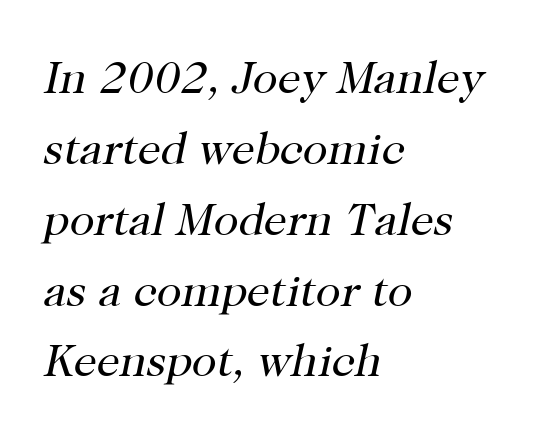
{"serif": "yes", "italic": "yes", "lean": "right", "slant_degrees": 12, "bold": "no", "weight": "regular", "width": "normal", "stroke_contrast": "high", "x_height": "medium", "monospaced": "no", "underline": "no", "align": "left", "line_spacing": "normal", "line_spacing_ratio": 1.54, "letter_spacing": "normal", "letter_spacing_em": 0.0, "glyph_px": 46}
